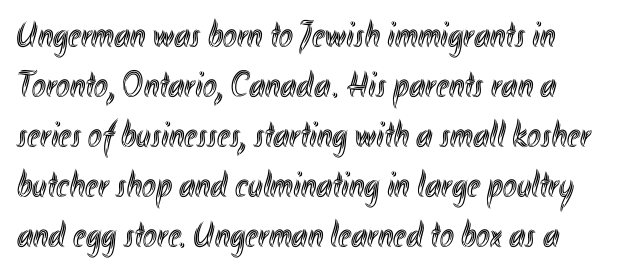
The image shows 37 px condensed type; set left-aligned, normal line spacing (1.35x), normal letter spacing, not underlined; a small x-height.
